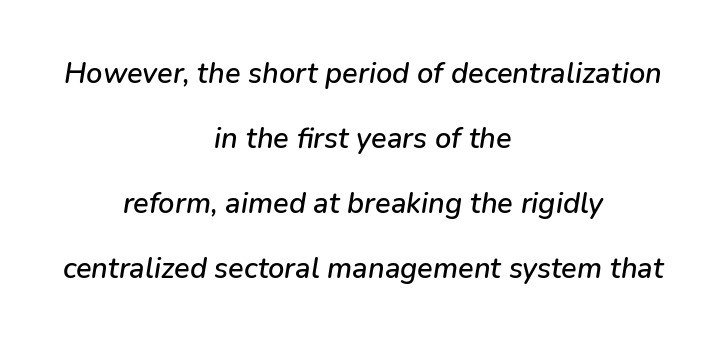
The image shows 29 px text type, italic (leaning right); set centered, loose line spacing (2.24x), normal letter spacing, not underlined; low stroke contrast and a medium x-height.
